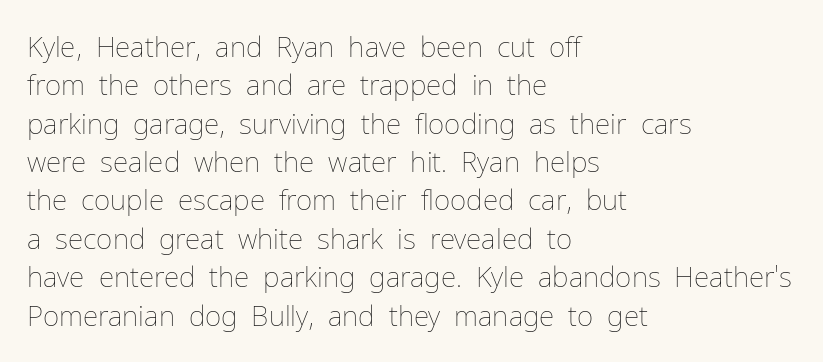
Q: Is the text bold? A: No.
Q: Is the text italic (slanted)? A: No, it is upright.
Q: Is the text underlined? A: No.
Q: How is the paragraph aligned? A: Left-aligned.
Q: Is the spacing between letters normal or unusually wide? A: Normal.
Q: Is the spacing between lines tight, normal or loose? A: Normal.
Q: Width (condensed, normal, or wide)? A: Normal.
Q: Stroke contrast? A: Low.
Q: x-height? A: Medium.
Q: Monospaced? A: No.
